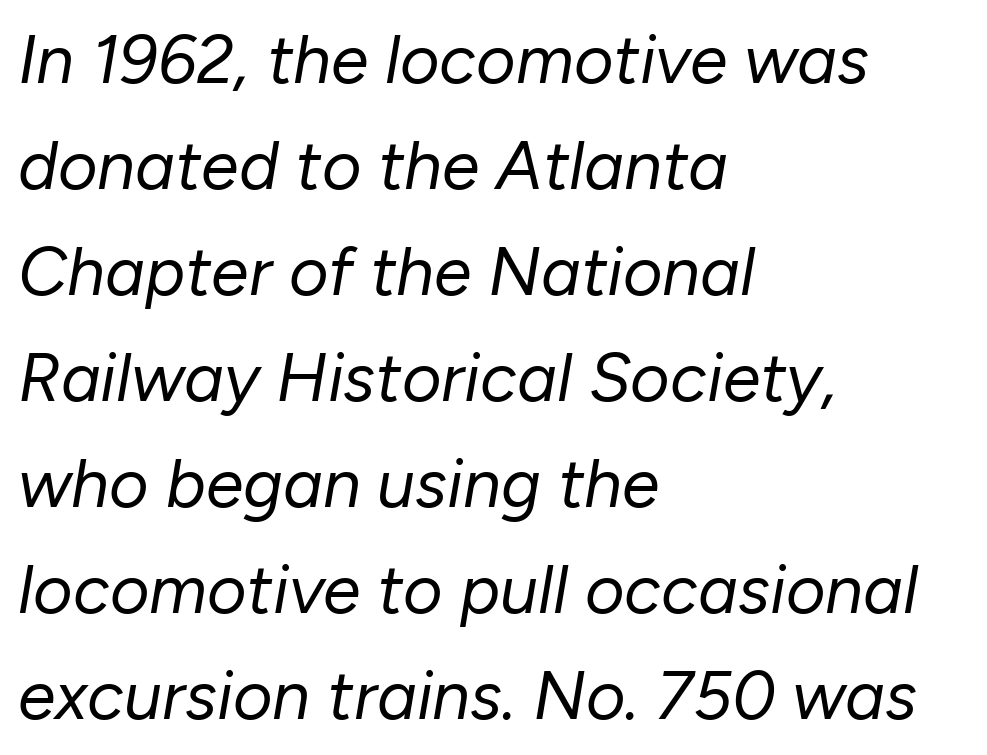
Q: Is the text bold? A: No.
Q: Is the text italic (slanted)? A: Yes, it leans right by about 10 degrees.
Q: Is the text underlined? A: No.
Q: How is the paragraph aligned? A: Left-aligned.
Q: Is the spacing between letters normal or unusually wide? A: Normal.
Q: Is the spacing between lines tight, normal or loose? A: Normal.
Q: Width (condensed, normal, or wide)? A: Normal.
Q: Stroke contrast? A: Low.
Q: x-height? A: Medium.
Q: Monospaced? A: No.
